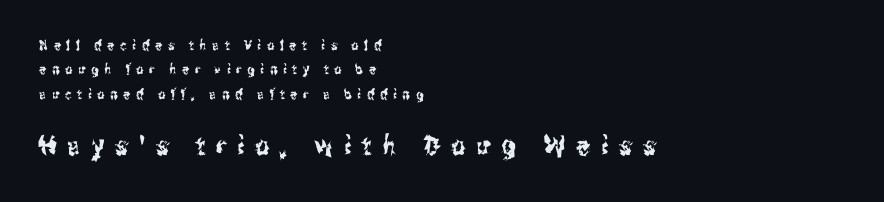
{"italic": "no", "underline": "no", "align": "left", "line_spacing_ratio": 1.75, "letter_spacing": "wide", "letter_spacing_em": 0.41, "larger_block": "second", "size_ratio": 1.93, "glyph_px": 27}
